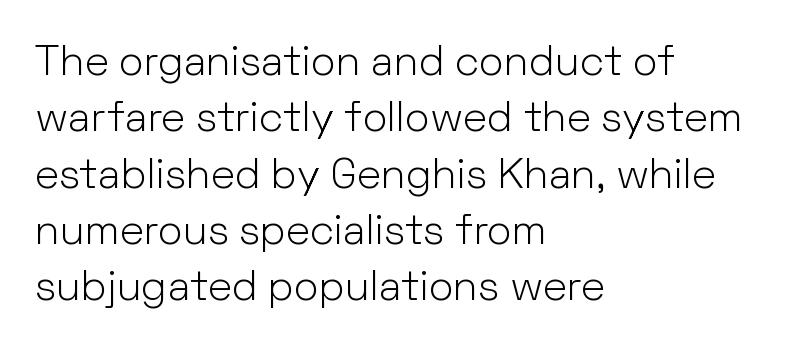
The image shows 42 px light sans-serif type, upright; set left-aligned, normal line spacing (1.34x), normal letter spacing, not underlined; low stroke contrast and a medium x-height.
